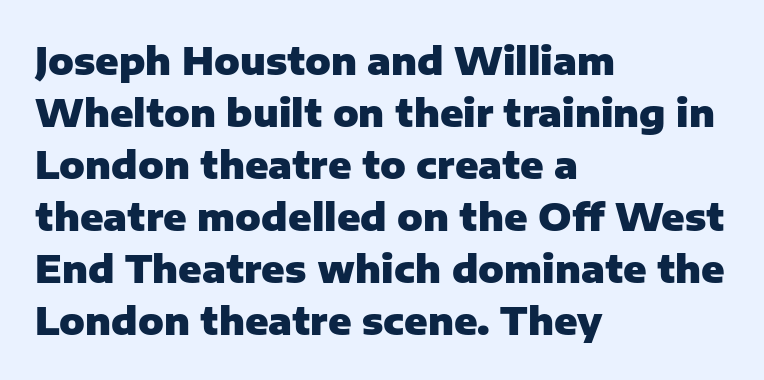
In terms of leading, this rendering sits right in the middle. The glyphs are unaccompanied by any horizontal stroke below them. The glyphs in this specimen are sans serif. Character widths vary here, with narrow letters taking less room than wide ones.
